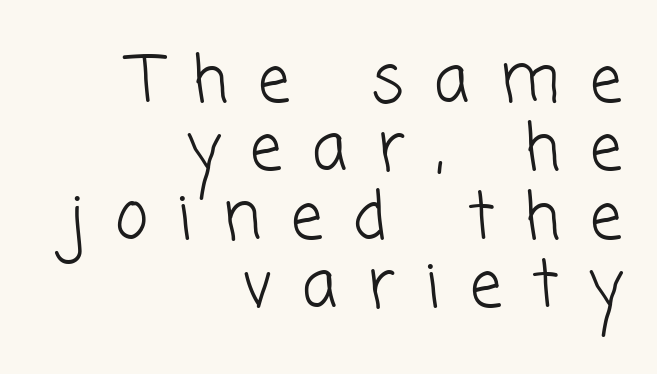
The image shows 64 px light sans-serif type; set right-aligned, tight line spacing (1.07x), unusually wide letter spacing (+0.47 em), not underlined; low stroke contrast and a medium x-height.
